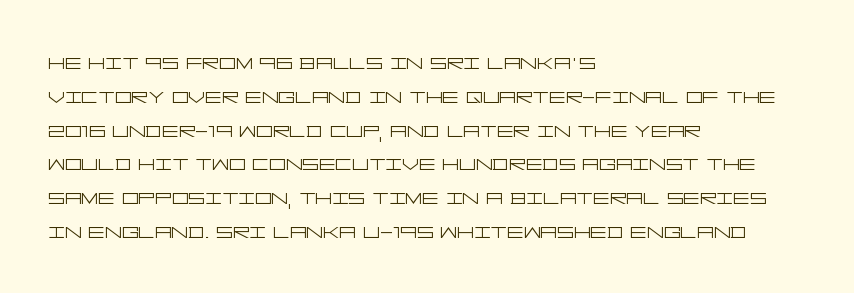
The image shows 26 px text type, upright; set left-aligned, normal line spacing (1.3x), normal letter spacing, not underlined.
